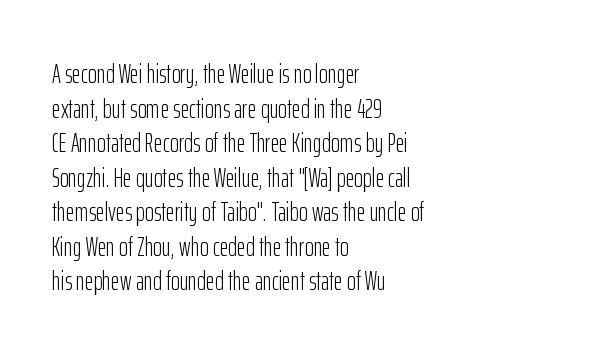
{"italic": "no", "bold": "no", "underline": "no", "align": "left", "line_spacing": "normal", "line_spacing_ratio": 1.28, "letter_spacing": "normal", "letter_spacing_em": 0.0, "glyph_px": 27}
